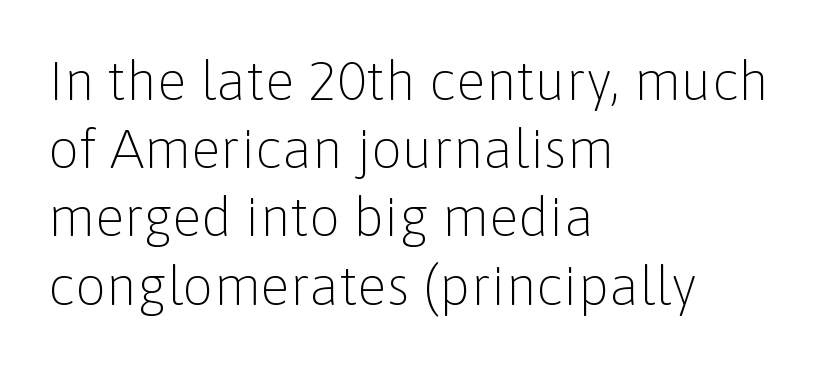
Q: Is the text bold? A: No.
Q: Is the text italic (slanted)? A: No, it is upright.
Q: Is the typeface a serif or a sans-serif typeface? A: Sans-serif.
Q: Is the text underlined? A: No.
Q: How is the paragraph aligned? A: Left-aligned.
Q: Is the spacing between letters normal or unusually wide? A: Normal.
Q: Width (condensed, normal, or wide)? A: Normal.
Q: Stroke contrast? A: Low.
Q: x-height? A: Medium.
Q: Monospaced? A: No.
